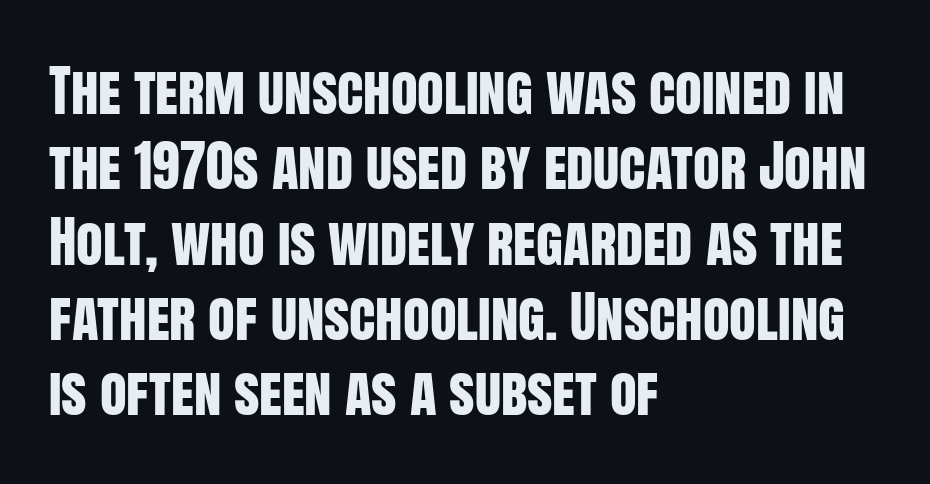
Q: Is the text italic (slanted)? A: No, it is upright.
Q: Is the typeface a serif or a sans-serif typeface? A: Sans-serif.
Q: Is the text underlined? A: No.
Q: How is the paragraph aligned? A: Left-aligned.
Q: Is the spacing between letters normal or unusually wide? A: Normal.
Q: Is the spacing between lines tight, normal or loose? A: Normal.
Q: Width (condensed, normal, or wide)? A: Condensed.
Q: Stroke contrast? A: Low.
Q: x-height? A: Large.
Q: Monospaced? A: No.
